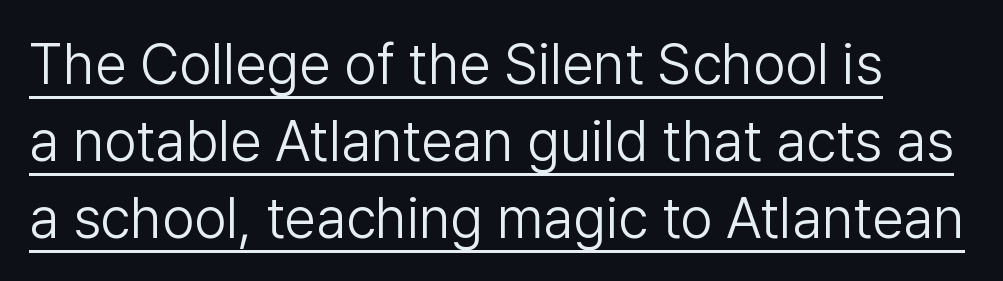
{"serif": "no", "italic": "no", "bold": "no", "weight": "light", "width": "normal", "stroke_contrast": "low", "x_height": "medium", "monospaced": "no", "underline": "yes", "line_spacing": "normal", "line_spacing_ratio": 1.35, "letter_spacing": "normal", "letter_spacing_em": 0.0, "glyph_px": 57}
